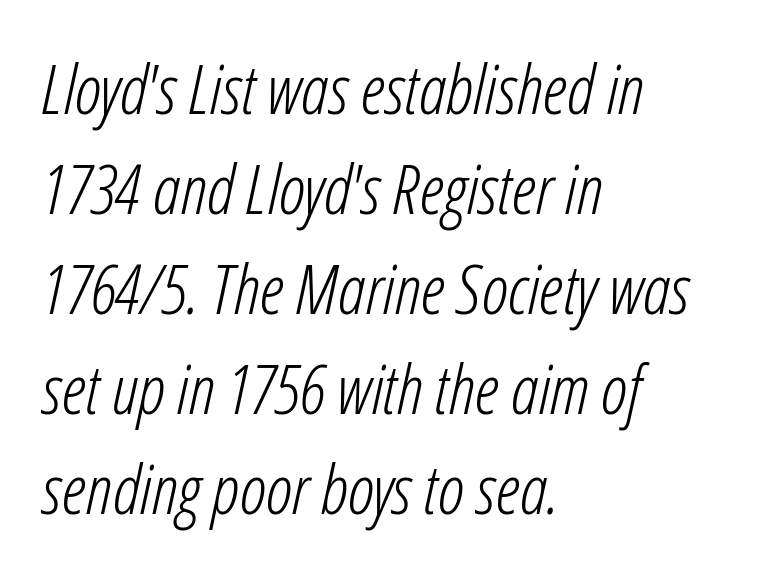
The image shows 69 px light, condensed type, italic (leaning right); set left-aligned, normal line spacing (1.45x), normal letter spacing, not underlined; low stroke contrast and a medium x-height.
